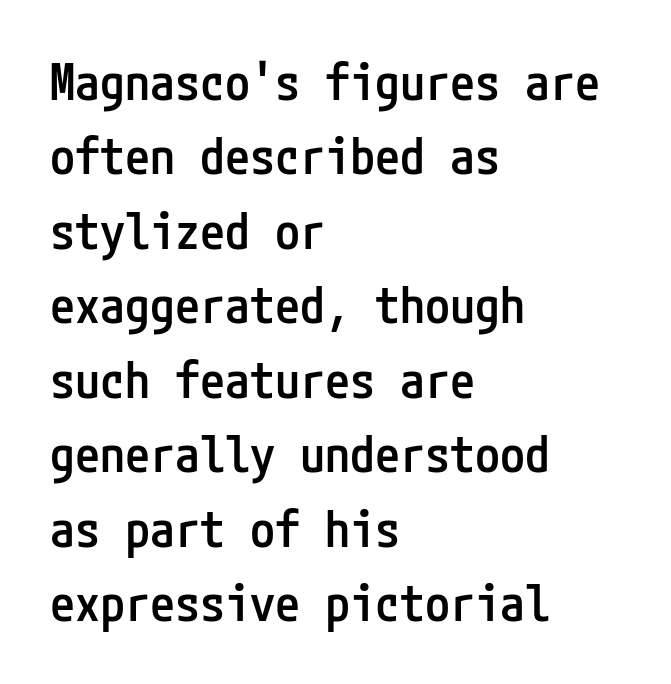
The image shows 50 px semibold, condensed sans-serif type, upright; set left-aligned, normal line spacing (1.49x), normal letter spacing, not underlined; low stroke contrast and a medium x-height.
